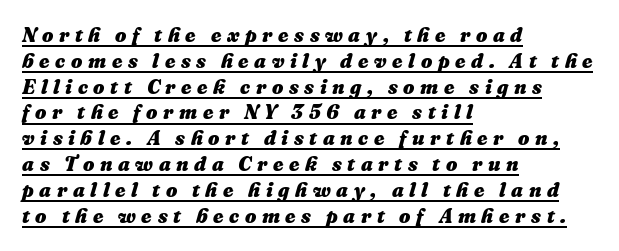
This sample carries an underscore along the baseline area. Reading down the block, your eye returns to a fixed left position each line. The font is running at its bold setting. The text carries the slant typical of an italic or oblique font. Leading: standard.
